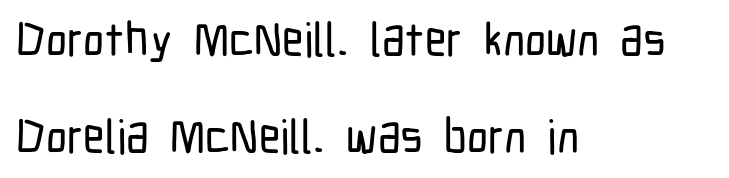
{"serif": "no", "italic": "no", "width": "condensed", "stroke_contrast": "low", "x_height": "medium", "monospaced": "no", "underline": "no", "align": "left", "line_spacing": "loose", "line_spacing_ratio": 2.07, "letter_spacing": "normal", "letter_spacing_em": 0.0, "glyph_px": 47}
